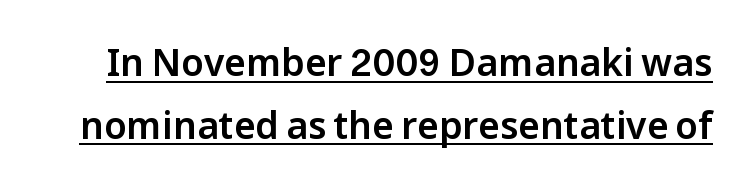
{"serif": "no", "italic": "no", "width": "normal", "stroke_contrast": "low", "x_height": "medium", "monospaced": "no", "underline": "yes", "line_spacing": "normal", "line_spacing_ratio": 1.69, "letter_spacing": "normal", "letter_spacing_em": 0.0, "glyph_px": 37}
